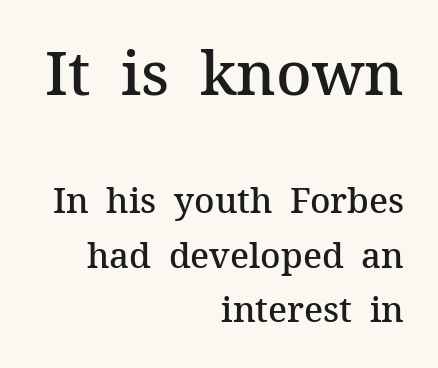
{"serif": "yes", "italic": "no", "bold": "semi", "weight": "semibold", "width": "normal", "stroke_contrast": "medium", "x_height": "medium", "monospaced": "no", "underline": "no", "align": "right", "line_spacing": "normal", "line_spacing_ratio": 1.56, "letter_spacing": "normal", "letter_spacing_em": 0.0, "larger_block": "first", "size_ratio": 1.74, "glyph_px": 61}
